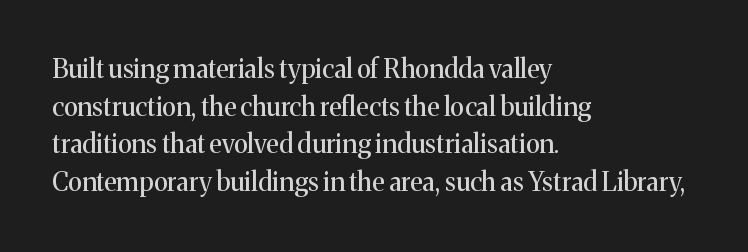
{"italic": "no", "bold": "no", "underline": "no", "align": "left", "line_spacing": "normal", "line_spacing_ratio": 1.45, "letter_spacing": "normal", "letter_spacing_em": 0.0, "glyph_px": 26}
